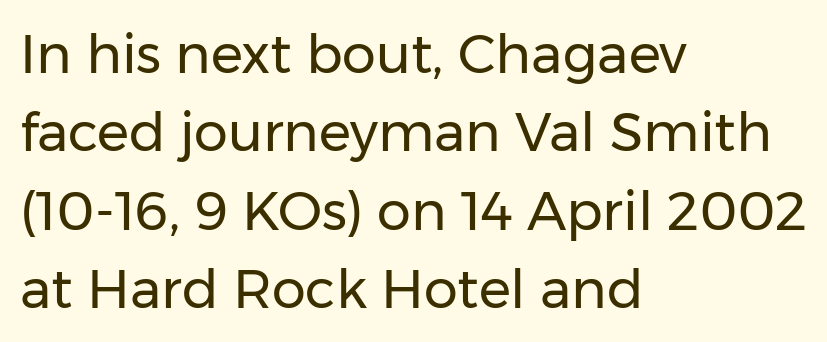
The image shows 54 px regular-weight sans-serif type, upright; set left-aligned, normal line spacing (1.45x), normal letter spacing, not underlined; low stroke contrast and a medium x-height.
